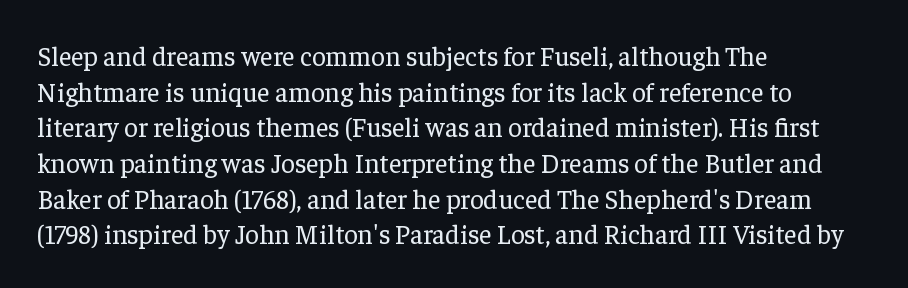
{"italic": "no", "bold": "no", "underline": "no", "align": "left", "line_spacing": "normal", "line_spacing_ratio": 1.32, "letter_spacing": "normal", "letter_spacing_em": 0.0, "glyph_px": 27}
